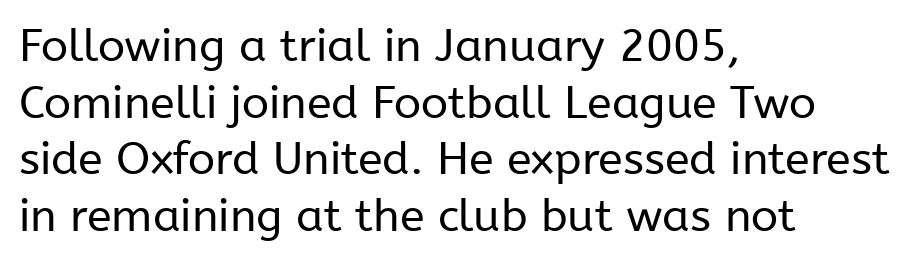
{"serif": "no", "italic": "no", "bold": "no", "weight": "regular", "width": "normal", "stroke_contrast": "low", "x_height": "medium", "monospaced": "no", "underline": "no", "align": "left", "line_spacing": "normal", "line_spacing_ratio": 1.26, "letter_spacing": "normal", "letter_spacing_em": 0.0, "glyph_px": 45}
